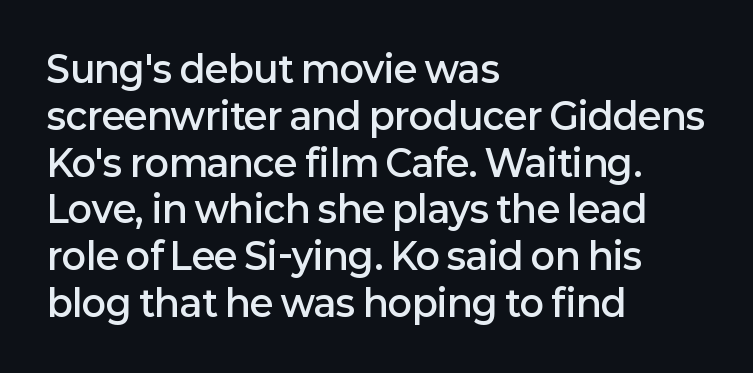
The image shows 36 px semibold sans-serif type, upright; set left-aligned, normal line spacing (1.3x), normal letter spacing, not underlined; low stroke contrast and a medium x-height.
